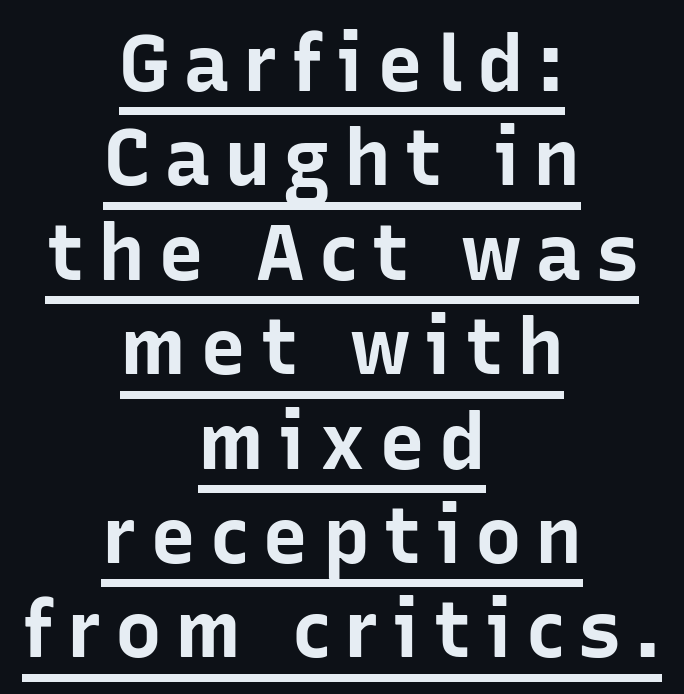
{"serif": "no", "italic": "no", "bold": "yes", "weight": "bold", "width": "normal", "stroke_contrast": "low", "x_height": "medium", "monospaced": "no", "underline": "yes", "align": "center", "line_spacing_ratio": 1.21, "glyph_px": 78}
